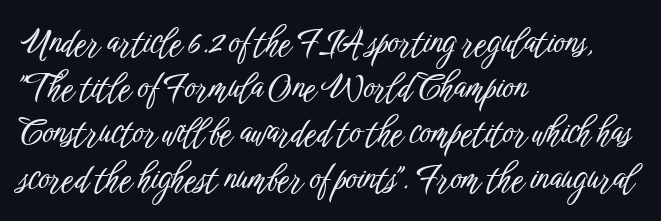
The image shows 34 px condensed sans-serif type; set left-aligned, normal line spacing (1.33x), normal letter spacing, not underlined; low stroke contrast and a medium x-height.
